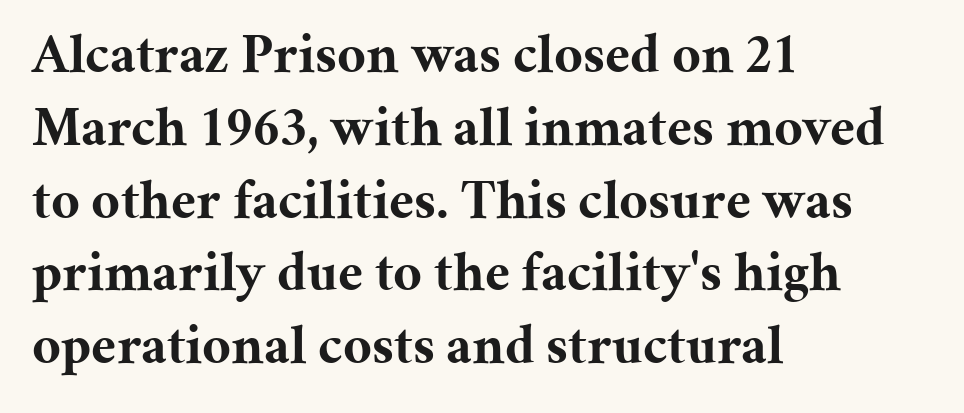
{"serif": "yes", "italic": "no", "bold": "yes", "weight": "bold", "width": "normal", "stroke_contrast": "medium", "x_height": "medium", "monospaced": "no", "underline": "no", "align": "left", "line_spacing": "normal", "line_spacing_ratio": 1.3, "letter_spacing": "normal", "letter_spacing_em": 0.0, "glyph_px": 56}
